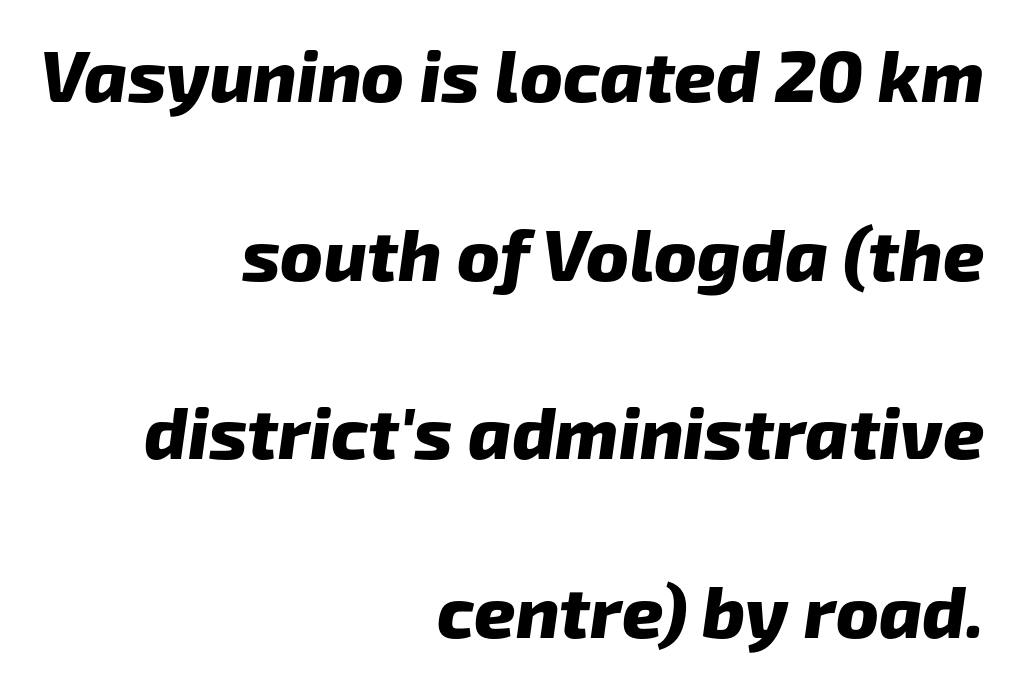
Q: Is the text bold? A: Yes.
Q: Is the typeface a serif or a sans-serif typeface? A: Sans-serif.
Q: Is the text underlined? A: No.
Q: How is the paragraph aligned? A: Right-aligned.
Q: Is the spacing between letters normal or unusually wide? A: Normal.
Q: Is the spacing between lines tight, normal or loose? A: Loose.
Q: Width (condensed, normal, or wide)? A: Normal.
Q: Stroke contrast? A: Low.
Q: x-height? A: Medium.
Q: Monospaced? A: No.
